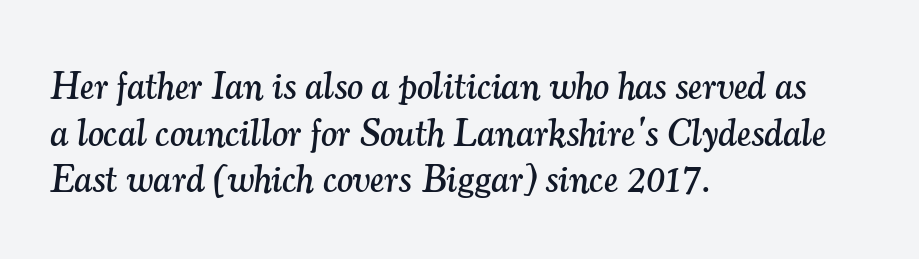
The rendering anchors every line to the left-hand side. Typographically, this falls in the serif category. Descenders are the only things crossing below the line. Nothing unusual about the tracking: characters are spaced as the font intends. The rendering applies a slant to the glyphs.
